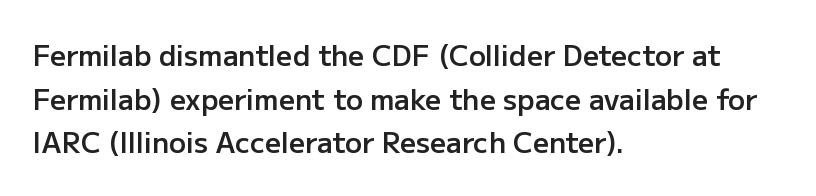
{"serif": "no", "italic": "no", "bold": "semi", "weight": "semibold", "width": "normal", "stroke_contrast": "low", "x_height": "medium", "monospaced": "no", "underline": "no", "align": "left", "line_spacing": "normal", "line_spacing_ratio": 1.56, "letter_spacing": "normal", "letter_spacing_em": 0.0, "glyph_px": 28}
